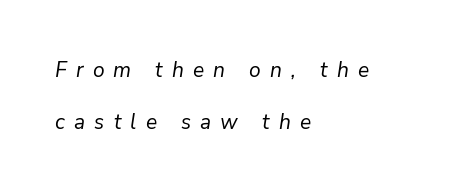
The space between consecutive lines is lavish. The letterforms stand isolated, each surrounded by extra space. A quiet, ordinary-to-light weight characterises the typeface. Visually the block forms a straight wall on the left and a jagged coastline on the right. Only glyphs here, with clear space below each row.
